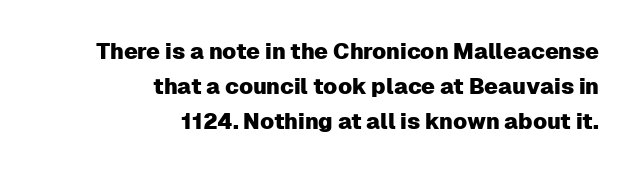
In CSS terms this would be text-align: right. How would I describe the line gaps? Plain and ordinary. Characters remain perfectly vertical along every line. Decoration check: the copy has no underline.
